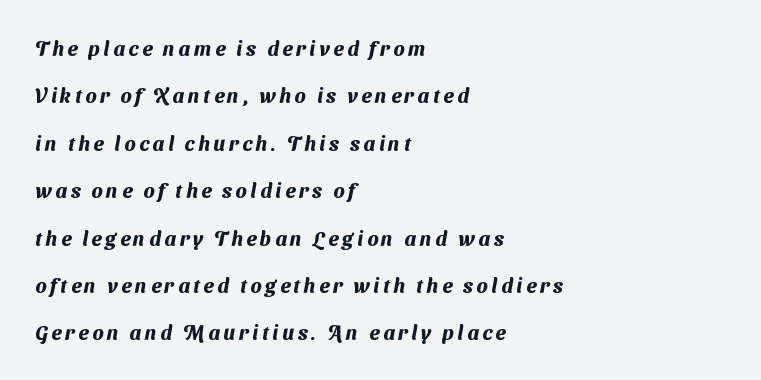
The image shows 20 px bold type; set left-aligned, loose line spacing (2.37x), not underlined.
